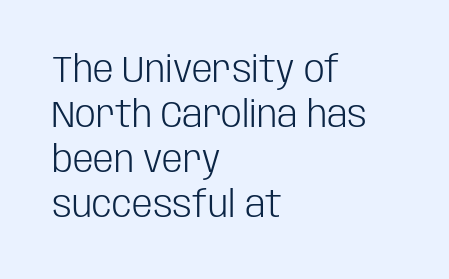
{"serif": "no", "italic": "no", "bold": "no", "weight": "light", "width": "condensed", "stroke_contrast": "low", "x_height": "large", "monospaced": "no", "underline": "no", "align": "left", "line_spacing_ratio": 1.22, "letter_spacing": "normal", "letter_spacing_em": 0.0, "glyph_px": 37}
